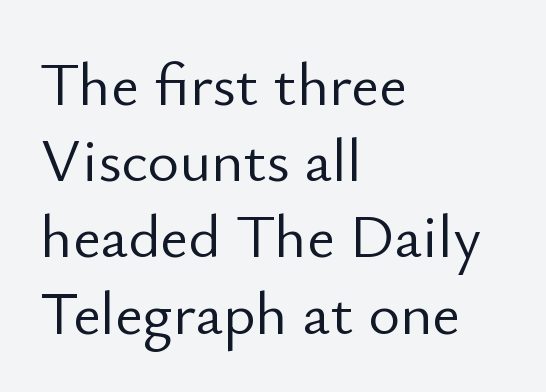
The image shows 61 px light sans-serif type, upright; set left-aligned, normal line spacing (1.25x), normal letter spacing, not underlined; low stroke contrast and a small x-height.
